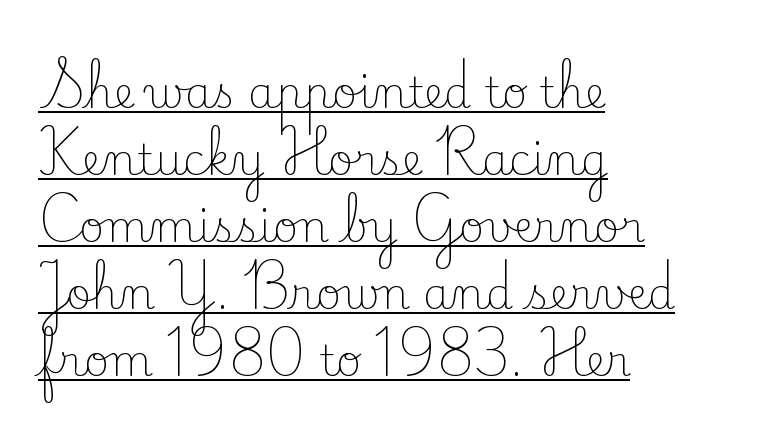
A continuous stroke trails under the words, as in a hyperlink. The letters advance in unequal steps, a hallmark of proportional type. Students, note that the glyphs here touch the page at normal intervals. The specimen reads as upright at a glance. This sample is left-justified, so line endings fall wherever the words run out. Weight: not bold — regular or lighter.
